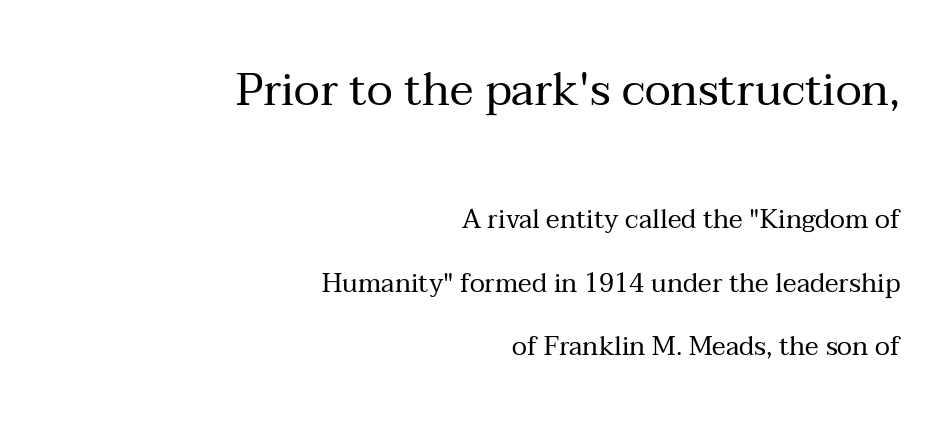
Q: Is the text bold? A: No.
Q: Is the text italic (slanted)? A: No, it is upright.
Q: Is the typeface a serif or a sans-serif typeface? A: Serif.
Q: Is the text underlined? A: No.
Q: How is the paragraph aligned? A: Right-aligned.
Q: Is the spacing between letters normal or unusually wide? A: Normal.
Q: Is the spacing between lines tight, normal or loose? A: Loose.
Q: Which block of text is set in a larger size, the first (top) or the second (bottom)? A: The first (top) one.
Q: Width (condensed, normal, or wide)? A: Normal.
Q: Stroke contrast? A: Medium.
Q: x-height? A: Medium.
Q: Monospaced? A: No.
